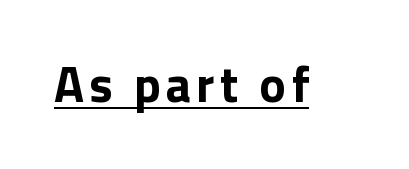
{"serif": "no", "italic": "no", "bold": "yes", "weight": "bold", "width": "normal", "stroke_contrast": "low", "x_height": "medium", "monospaced": "no", "underline": "yes", "glyph_px": 50}
